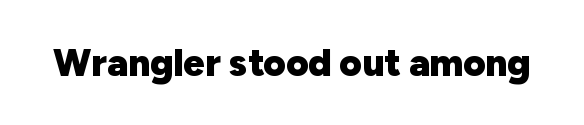
The image shows 38 px heavy sans-serif type, upright; set normal letter spacing, not underlined; low stroke contrast and a medium x-height.
